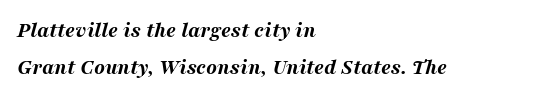
A typesetter would call this zero additional tracking. The line-height multiplier appears to be the usual default. The passage is arranged the way most books set body copy — flush left. The foot of each line stays bare and open.
